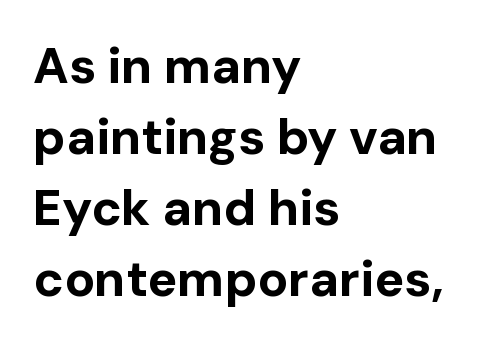
No extra tracking has been applied to these lines. Check where the strokes stop: nothing finishes them off — pure sans. Lines of text with bare space underneath. The typography opts for an upright posture over an oblique one. How would I describe the line gaps? Plain and ordinary. Every row of glyphs begins at an identical x-position on the left.
